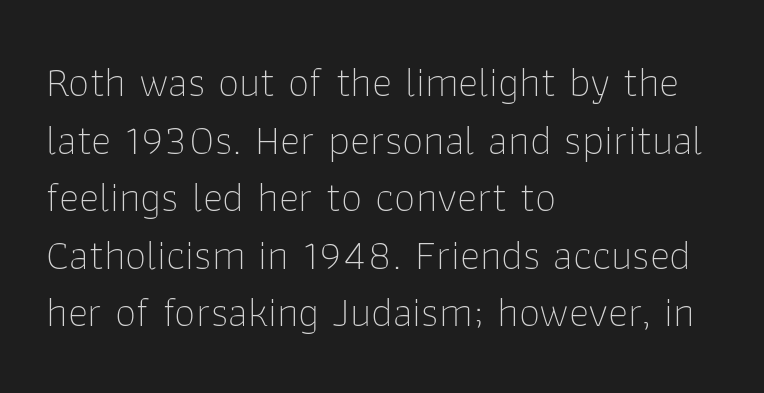
Every character sits straight up, as roman type does. In terms of letterspacing, this is plain default setting. These lines are rendered in a variable-pitch font. Is the block centered? No — it sits flush against the left margin. Typographically, this falls in the sans-serif category.
